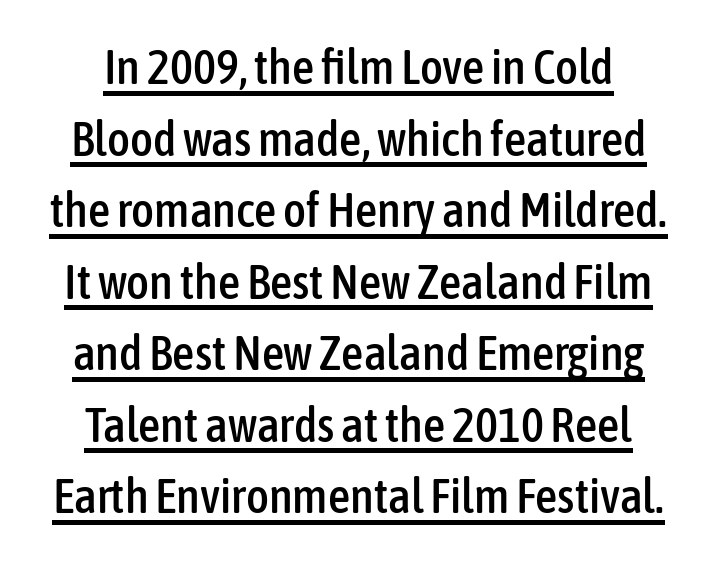
The leading is moderate, giving the passage an even texture. Posture: straight, roman, zero tilt. This sample uses a sans-serif face. Tracking value appears to be zero — textbook default spacing. Descenders here cross a horizontal rule under the line.
